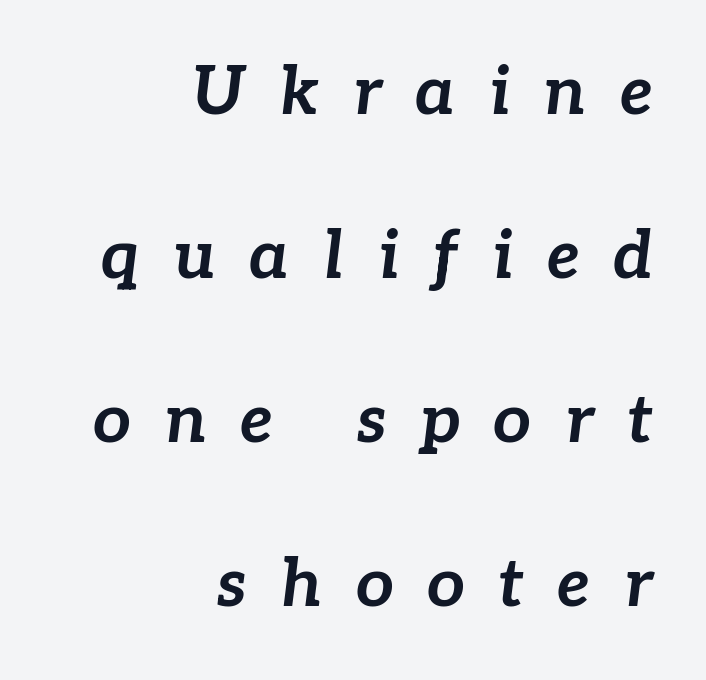
The image shows 67 px bold type, italic (leaning right); set right-aligned, loose line spacing (2.45x), unusually wide letter spacing (+0.5 em), not underlined; low stroke contrast and a medium x-height.
